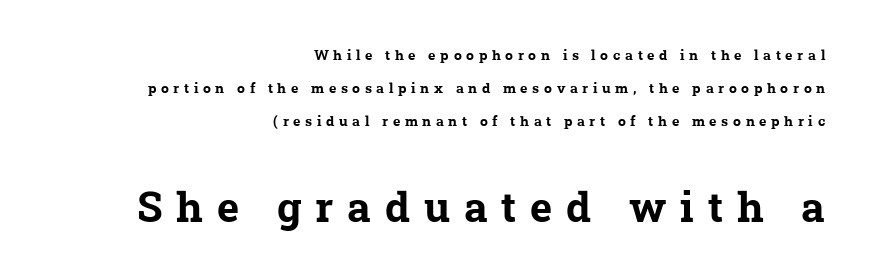
Look at the tracking — it's clearly loosened, letters drifting apart. The rendering shows small feet on the letterforms — a serif design. Beneath every word, the page is bare. Compared with an ordinary text face, these strokes are far heavier — a full bold.
